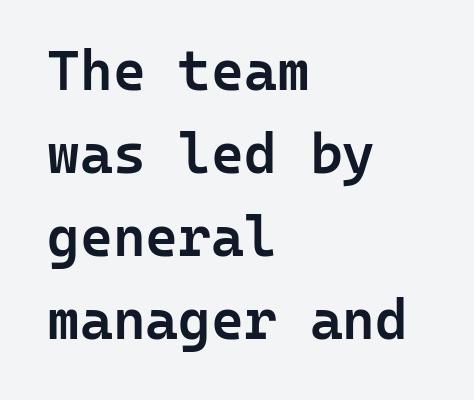
{"serif": "no", "italic": "no", "bold": "semi", "weight": "semibold", "width": "normal", "stroke_contrast": "low", "x_height": "medium", "monospaced": "yes", "underline": "no", "align": "left", "line_spacing": "normal", "line_spacing_ratio": 1.48, "letter_spacing": "normal", "letter_spacing_em": 0.0, "glyph_px": 56}
